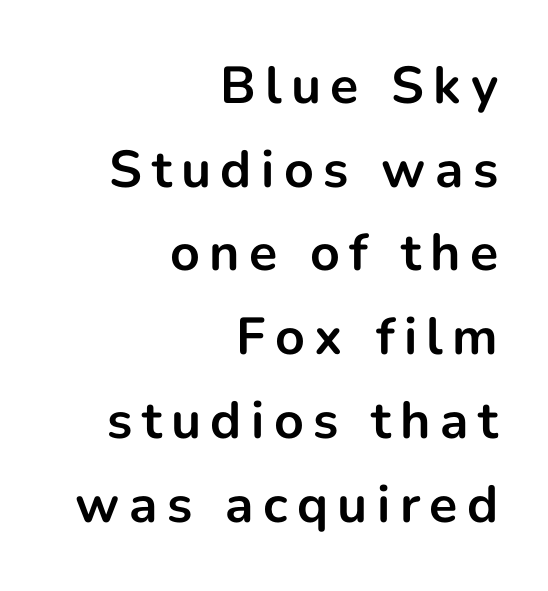
Q: Is the text bold? A: Yes.
Q: Is the text italic (slanted)? A: No, it is upright.
Q: Is the typeface a serif or a sans-serif typeface? A: Sans-serif.
Q: Is the text underlined? A: No.
Q: How is the paragraph aligned? A: Right-aligned.
Q: Is the spacing between lines tight, normal or loose? A: Normal.
Q: Width (condensed, normal, or wide)? A: Normal.
Q: Stroke contrast? A: Low.
Q: x-height? A: Medium.
Q: Monospaced? A: No.
